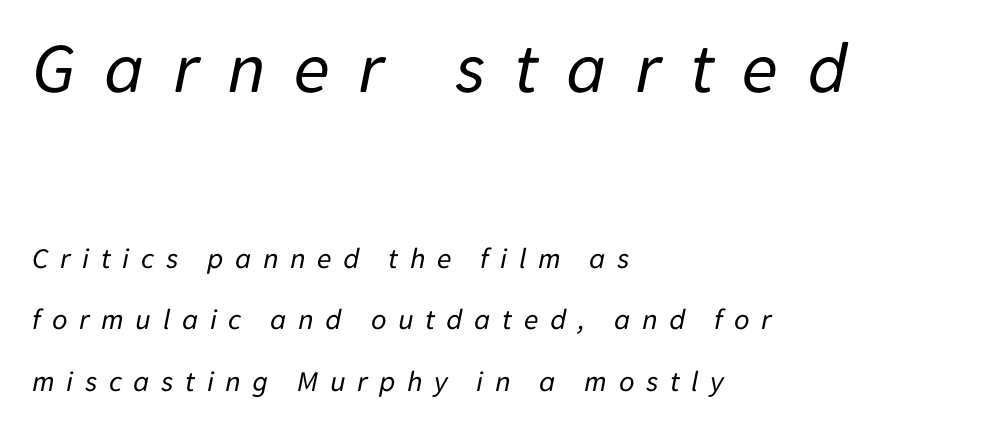
Q: Is the text bold? A: No.
Q: Is the text italic (slanted)? A: Yes, it leans right by about 11 degrees.
Q: Is the text underlined? A: No.
Q: How is the paragraph aligned? A: Left-aligned.
Q: Is the spacing between letters normal or unusually wide? A: Unusually wide.
Q: Is the spacing between lines tight, normal or loose? A: Loose.
Q: Which block of text is set in a larger size, the first (top) or the second (bottom)? A: The first (top) one.
Q: Width (condensed, normal, or wide)? A: Normal.
Q: Stroke contrast? A: Low.
Q: x-height? A: Medium.
Q: Monospaced? A: No.
